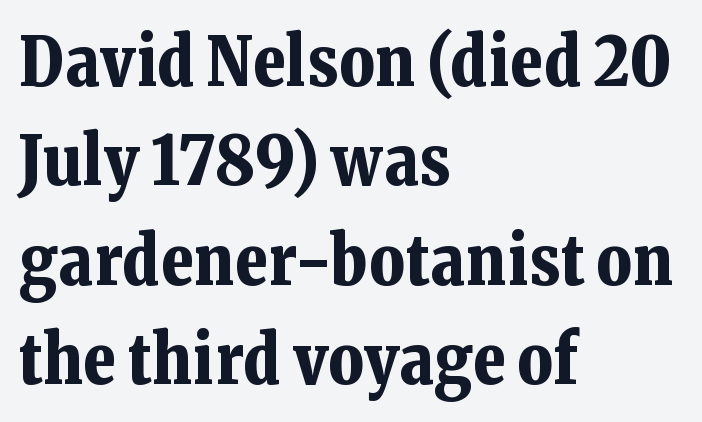
Line starts are locked; line ends wander. This is roman type, the default non-slanted kind. Characters follow at the spacing the type designer built in. Regular leading. Underlining? Definitely not there. The letters advance in unequal steps, a hallmark of proportional type.
